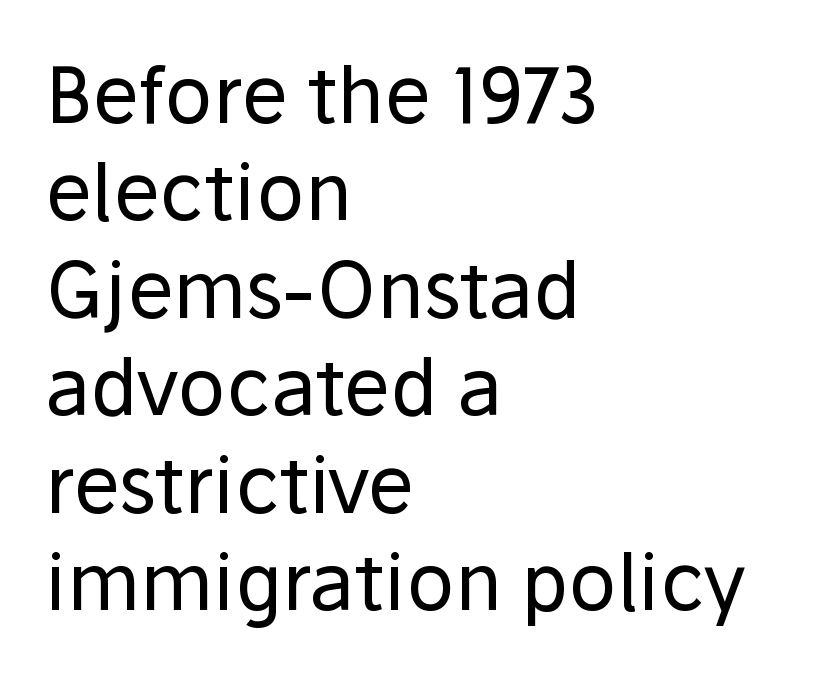
{"serif": "no", "italic": "no", "bold": "no", "weight": "regular", "width": "normal", "stroke_contrast": "low", "x_height": "medium", "monospaced": "no", "underline": "no", "align": "left", "line_spacing": "normal", "line_spacing_ratio": 1.25, "letter_spacing": "normal", "letter_spacing_em": 0.0, "glyph_px": 78}
